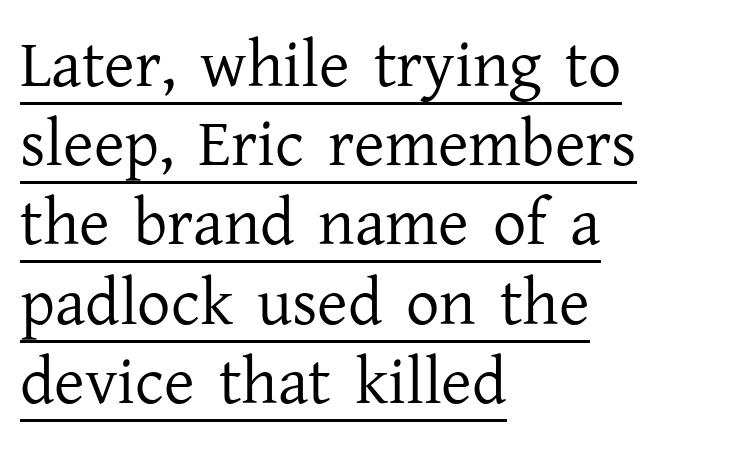
Q: Is the text bold? A: No.
Q: Is the text italic (slanted)? A: No, it is upright.
Q: Is the typeface a serif or a sans-serif typeface? A: Serif.
Q: Is the text underlined? A: Yes.
Q: How is the paragraph aligned? A: Left-aligned.
Q: Is the spacing between letters normal or unusually wide? A: Normal.
Q: Width (condensed, normal, or wide)? A: Normal.
Q: Stroke contrast? A: Low.
Q: x-height? A: Medium.
Q: Monospaced? A: No.
